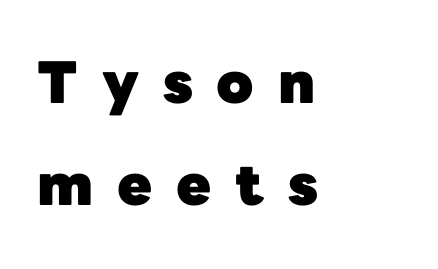
Q: Is the text bold? A: Yes.
Q: Is the text italic (slanted)? A: No, it is upright.
Q: Is the typeface a serif or a sans-serif typeface? A: Sans-serif.
Q: Is the text underlined? A: No.
Q: How is the paragraph aligned? A: Left-aligned.
Q: Is the spacing between letters normal or unusually wide? A: Unusually wide.
Q: Width (condensed, normal, or wide)? A: Normal.
Q: Stroke contrast? A: Low.
Q: x-height? A: Medium.
Q: Monospaced? A: No.
